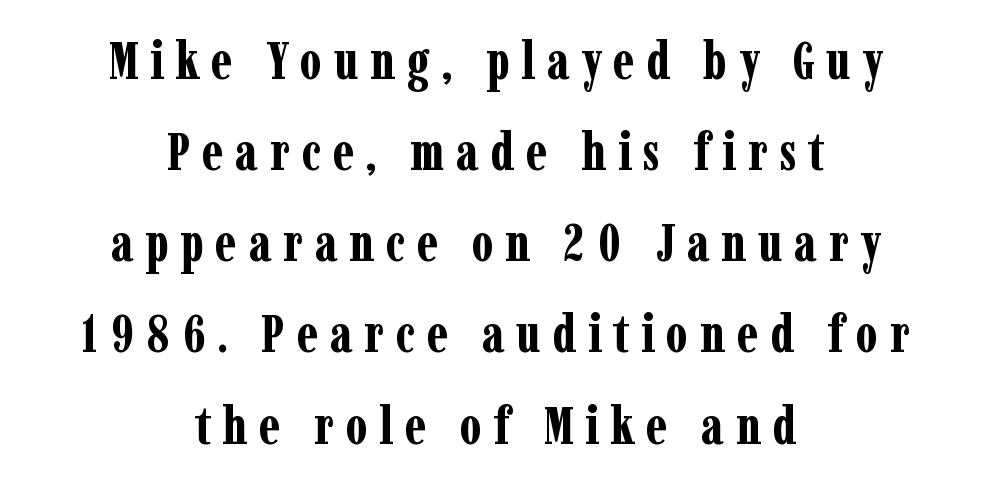
Q: Is the text bold? A: Yes.
Q: Is the text italic (slanted)? A: No, it is upright.
Q: Is the typeface a serif or a sans-serif typeface? A: Serif.
Q: Is the text underlined? A: No.
Q: How is the paragraph aligned? A: Centered.
Q: Is the spacing between letters normal or unusually wide? A: Unusually wide.
Q: Width (condensed, normal, or wide)? A: Condensed.
Q: Stroke contrast? A: Low.
Q: x-height? A: Medium.
Q: Monospaced? A: No.
